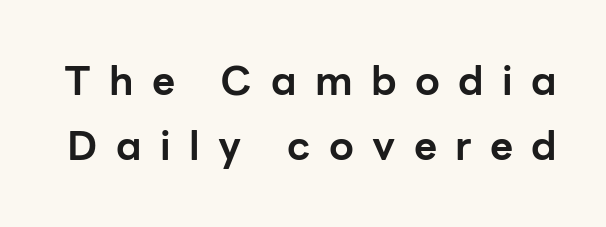
{"serif": "no", "italic": "no", "bold": "yes", "weight": "bold", "width": "normal", "stroke_contrast": "low", "x_height": "medium", "monospaced": "no", "underline": "no", "line_spacing": "normal", "line_spacing_ratio": 1.62, "letter_spacing": "wide", "letter_spacing_em": 0.46, "glyph_px": 40}
